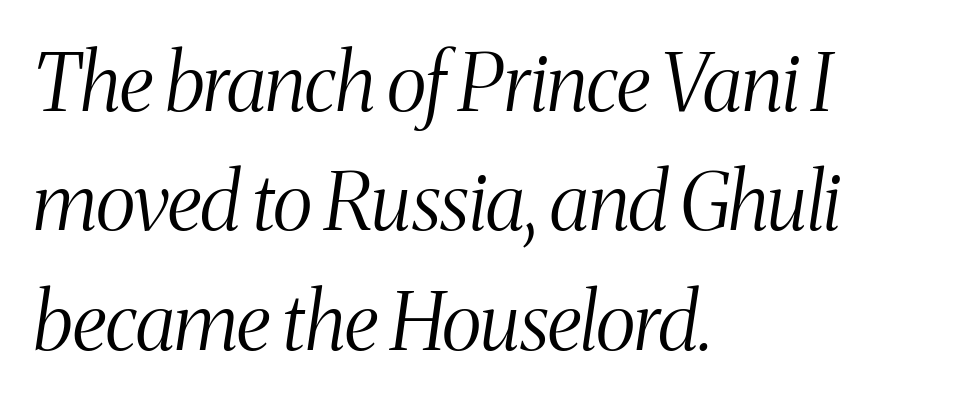
Each letter's strokes conclude with small projecting serifs. Check the space under the baseline: it is left empty. Evenly set lines give the paragraph a standard silhouette. The typesetting does not lean heavy: it is not bold. Compared with ordinary roman type, these characters are visibly tilted. The typesetter chose a ragged-right arrangement here.
